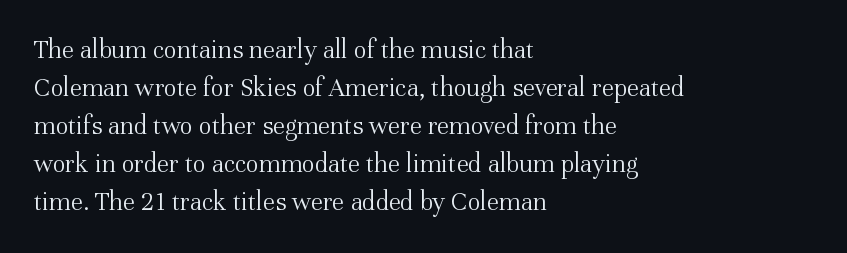
The designer left line spacing at the default. A classic flush-left, rag-right setting is used for this passage. The font sits on the lighter half of the weight spectrum, regular included. The letters stand straight up with perfectly vertical stems. No word sits above an underline.
